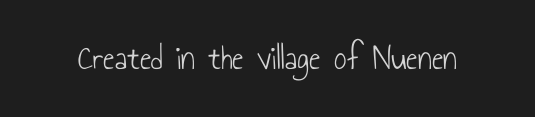
Q: Is the text bold? A: No.
Q: Is the text italic (slanted)? A: No, it is upright.
Q: Is the typeface a serif or a sans-serif typeface? A: Sans-serif.
Q: Is the text underlined? A: No.
Q: Is the spacing between letters normal or unusually wide? A: Normal.
Q: Width (condensed, normal, or wide)? A: Condensed.
Q: Stroke contrast? A: Low.
Q: x-height? A: Small.
Q: Monospaced? A: No.
